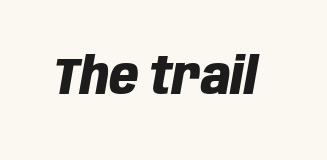
The image shows 51 px heavy, condensed type, italic (leaning right); set normal letter spacing, not underlined; low stroke contrast and a large x-height.
